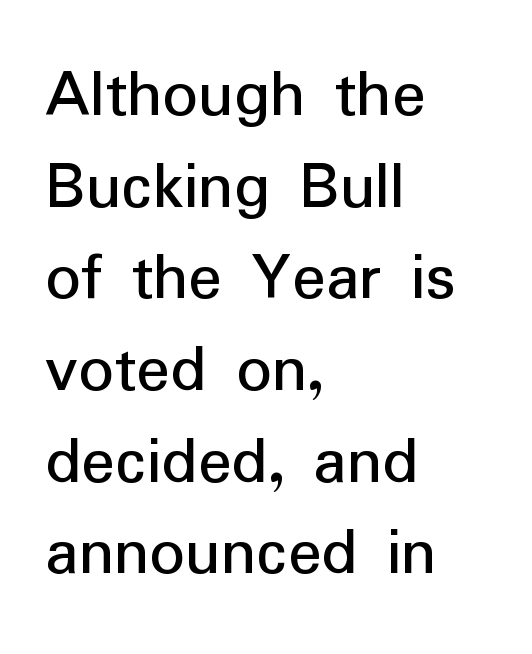
Q: Is the text bold? A: No.
Q: Is the text italic (slanted)? A: No, it is upright.
Q: Is the typeface a serif or a sans-serif typeface? A: Sans-serif.
Q: Is the text underlined? A: No.
Q: How is the paragraph aligned? A: Left-aligned.
Q: Is the spacing between letters normal or unusually wide? A: Normal.
Q: Is the spacing between lines tight, normal or loose? A: Normal.
Q: Width (condensed, normal, or wide)? A: Normal.
Q: Stroke contrast? A: Low.
Q: x-height? A: Medium.
Q: Monospaced? A: No.
